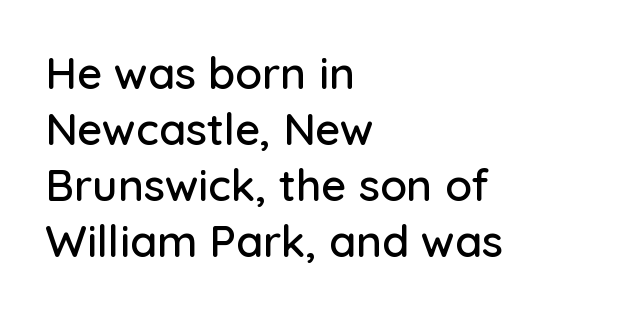
The image shows 44 px sans-serif type, upright; set left-aligned, normal line spacing (1.27x), normal letter spacing, not underlined; low stroke contrast and a medium x-height.
